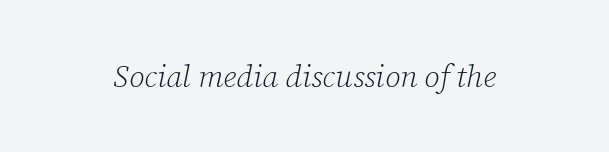
Each word holds together tightly as a unit, with standard inter-letter gaps. The letters are slanted; this is an italic face. Stroke mass is kept to a normal reading level or below. Each letter keeps its own natural width here, so spacing adapts to shape. Unmarked baselines from the first word to the last.
